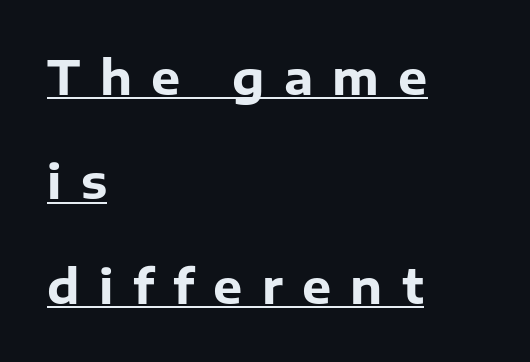
The specimen reads as upright at a glance. The letters advance in unequal steps, a hallmark of proportional type. The line-height multiplier appears high, well above default. Thick stems and heavy bowls — unmistakably bold. Honestly, the underline is the first thing you notice here.
